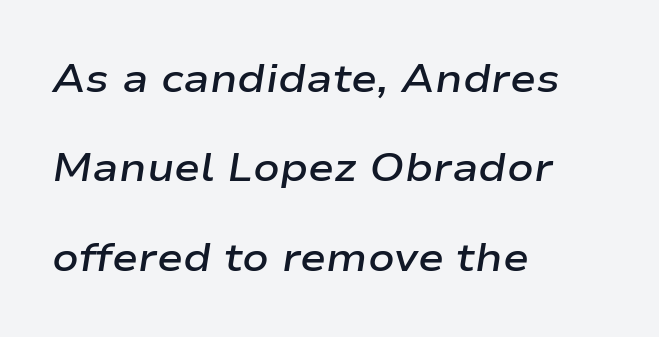
Q: Is the text bold? A: Semi-bold.
Q: Is the text italic (slanted)? A: Yes, it leans right by about 9 degrees.
Q: Is the text underlined? A: No.
Q: How is the paragraph aligned? A: Left-aligned.
Q: Is the spacing between letters normal or unusually wide? A: Normal.
Q: Is the spacing between lines tight, normal or loose? A: Loose.
Q: Width (condensed, normal, or wide)? A: Wide.
Q: Stroke contrast? A: Low.
Q: x-height? A: Medium.
Q: Monospaced? A: No.
